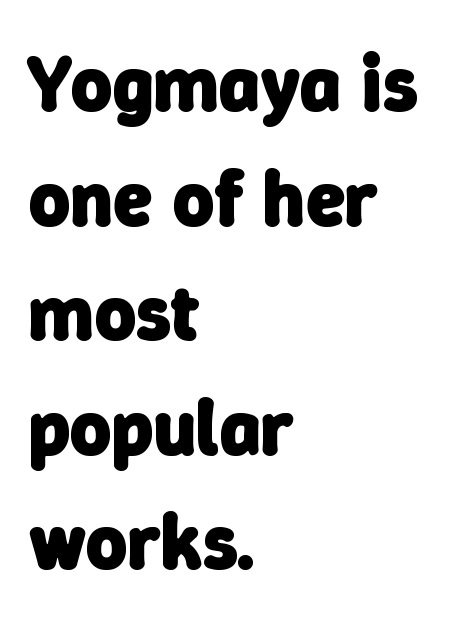
Q: Is the text bold? A: Yes.
Q: Is the typeface a serif or a sans-serif typeface? A: Sans-serif.
Q: Is the text underlined? A: No.
Q: How is the paragraph aligned? A: Left-aligned.
Q: Is the spacing between letters normal or unusually wide? A: Normal.
Q: Is the spacing between lines tight, normal or loose? A: Normal.
Q: Width (condensed, normal, or wide)? A: Normal.
Q: Stroke contrast? A: Low.
Q: x-height? A: Medium.
Q: Monospaced? A: No.
